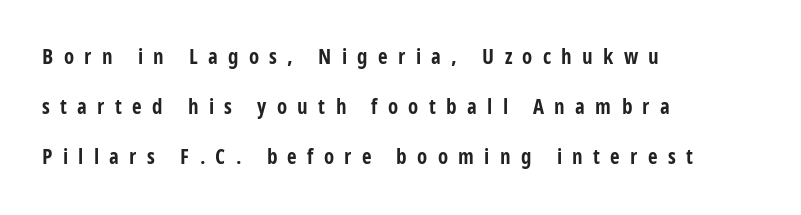
The image shows 21 px bold type, upright; set left-aligned, loose line spacing (2.39x), unusually wide letter spacing (+0.49 em), not underlined.
